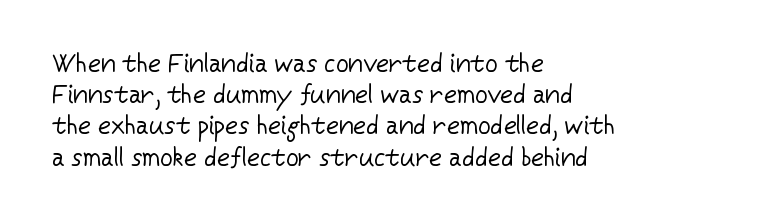
Q: Is the text bold? A: No.
Q: Is the text italic (slanted)? A: No, it is upright.
Q: Is the text underlined? A: No.
Q: How is the paragraph aligned? A: Left-aligned.
Q: Is the spacing between letters normal or unusually wide? A: Normal.
Q: Is the spacing between lines tight, normal or loose? A: Normal.
